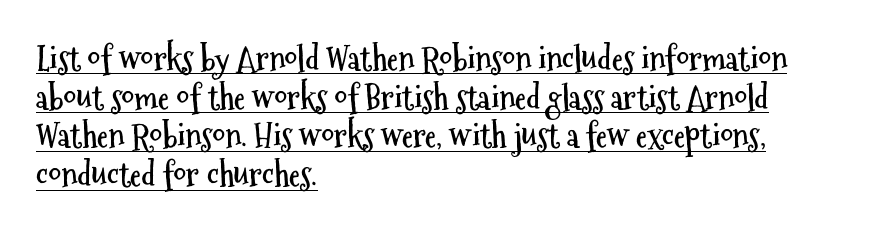
{"serif": "no", "italic": "no", "bold": "yes", "weight": "semibold", "width": "condensed", "stroke_contrast": "medium", "x_height": "medium", "monospaced": "no", "underline": "yes", "align": "left", "line_spacing_ratio": 1.21, "letter_spacing": "normal", "letter_spacing_em": 0.0, "glyph_px": 32}
